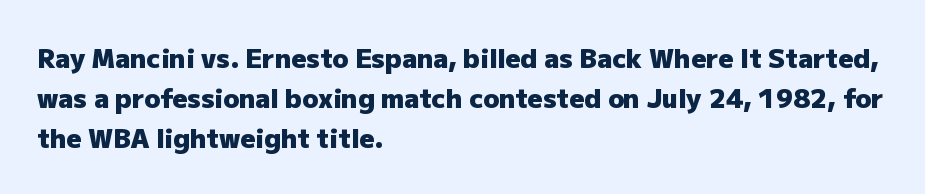
The image shows 26 px bold type, upright; set left-aligned, normal line spacing (1.54x), normal letter spacing, not underlined.
